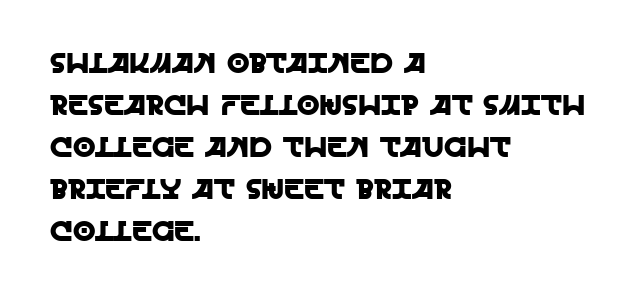
The font's upright variant was chosen for this text. Leftover space on each line is placed entirely after the last word. Underline: absent. Nope, no serifs anywhere on these letters.
